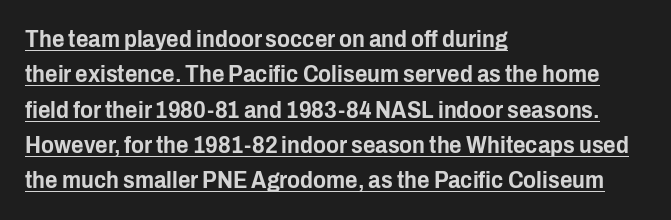
{"italic": "no", "underline": "yes", "align": "left", "line_spacing": "normal", "line_spacing_ratio": 1.47, "letter_spacing": "normal", "letter_spacing_em": 0.0, "glyph_px": 24}
